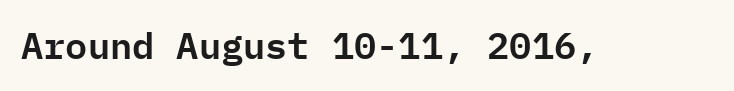
The letters carry no serifs — their stems end cleanly without finishing strokes. The passage shown has conventional tracking throughout. Do the letters lean? They stand straight. Anything drawn beneath the words? Only blank space. The face used here is monospaced, like something from a code editor.
